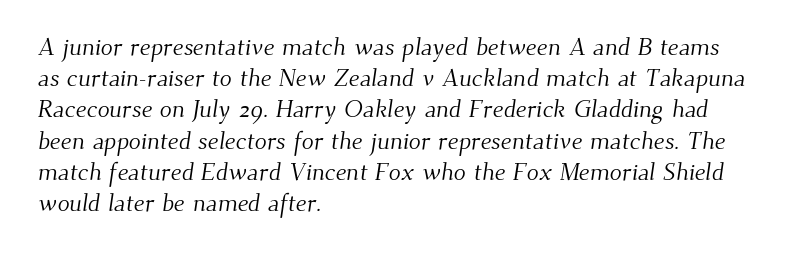
The passage shown is not bold in any degree. Rule under the text: the space is simply empty. Rows of type keep a routine distance in the vertical direction. Short note: letters normally spaced. The lines are quadded left.
